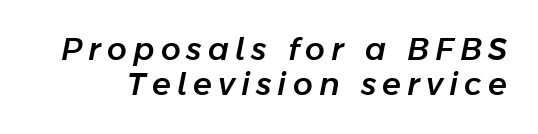
The image shows 31 px text type, italic (leaning right); set tight line spacing (1.14x), unusually wide letter spacing (+0.2 em), not underlined; low stroke contrast and a medium x-height.
